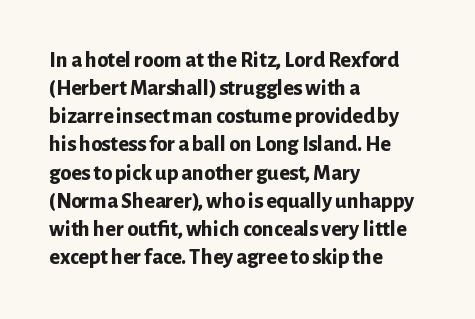
{"italic": "no", "bold": "yes", "underline": "no", "align": "left", "line_spacing": "normal", "line_spacing_ratio": 1.28, "letter_spacing": "normal", "letter_spacing_em": 0.0, "glyph_px": 22}
